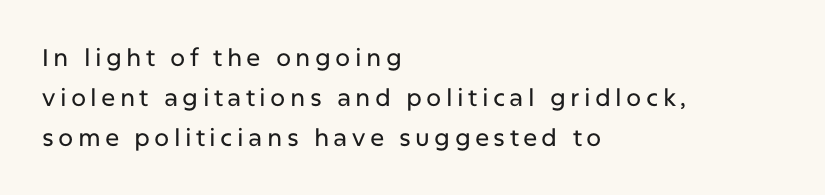
The image shows 24 px text type, upright; set left-aligned, normal line spacing (1.66x), not underlined.
